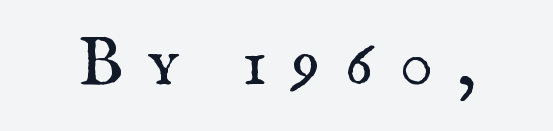
Q: Is the text bold? A: No.
Q: Is the text italic (slanted)? A: No, it is upright.
Q: Is the typeface a serif or a sans-serif typeface? A: Serif.
Q: Is the text underlined? A: No.
Q: Is the spacing between letters normal or unusually wide? A: Unusually wide.
Q: Width (condensed, normal, or wide)? A: Normal.
Q: Stroke contrast? A: Medium.
Q: x-height? A: Small.
Q: Monospaced? A: No.
